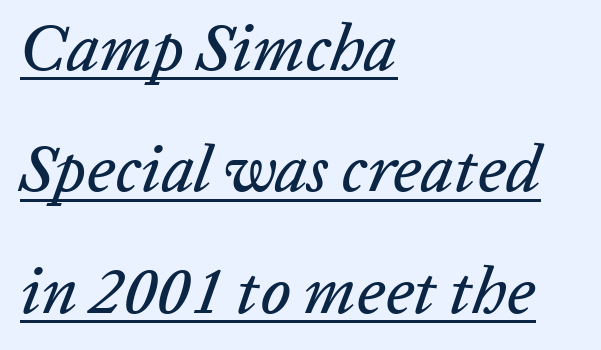
Q: Is the text italic (slanted)? A: Yes, it leans right by about 20 degrees.
Q: Is the text underlined? A: Yes.
Q: How is the paragraph aligned? A: Left-aligned.
Q: Is the spacing between letters normal or unusually wide? A: Normal.
Q: Width (condensed, normal, or wide)? A: Normal.
Q: Stroke contrast? A: Low.
Q: x-height? A: Medium.
Q: Monospaced? A: No.
